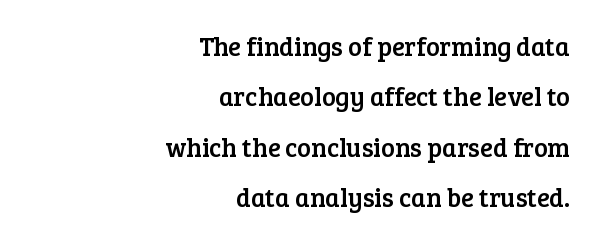
The image shows 26 px text type, upright; set right-aligned, loose line spacing (1.94x), normal letter spacing, not underlined.
